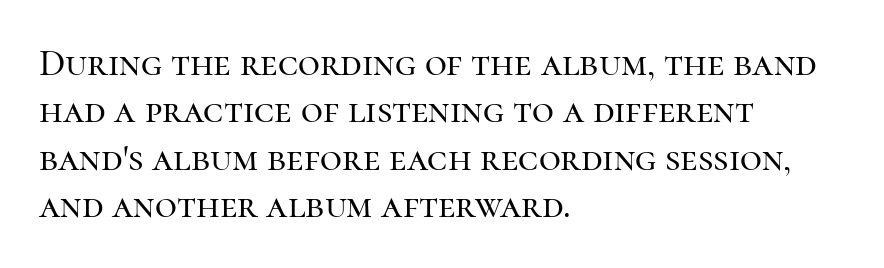
{"serif": "yes", "italic": "no", "width": "normal", "stroke_contrast": "high", "x_height": "medium", "monospaced": "no", "underline": "no", "align": "left", "line_spacing": "normal", "line_spacing_ratio": 1.25, "letter_spacing": "normal", "letter_spacing_em": 0.0, "glyph_px": 38}
